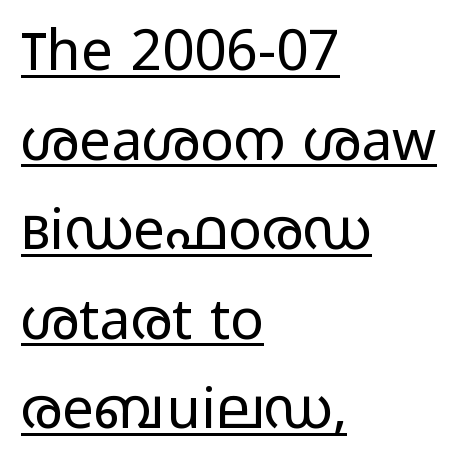
The image shows 56 px regular-weight, wide sans-serif type, upright; set left-aligned, normal line spacing (1.6x), normal letter spacing, underlined; low stroke contrast and a medium x-height.
